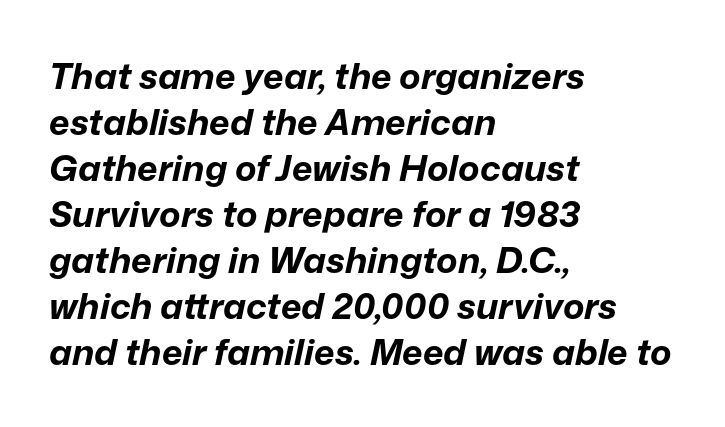
Q: Is the text bold? A: Yes.
Q: Is the text italic (slanted)? A: Yes, it leans right by about 12 degrees.
Q: Is the text underlined? A: No.
Q: How is the paragraph aligned? A: Left-aligned.
Q: Is the spacing between letters normal or unusually wide? A: Normal.
Q: Is the spacing between lines tight, normal or loose? A: Normal.
Q: Width (condensed, normal, or wide)? A: Normal.
Q: Stroke contrast? A: Low.
Q: x-height? A: Medium.
Q: Monospaced? A: No.
